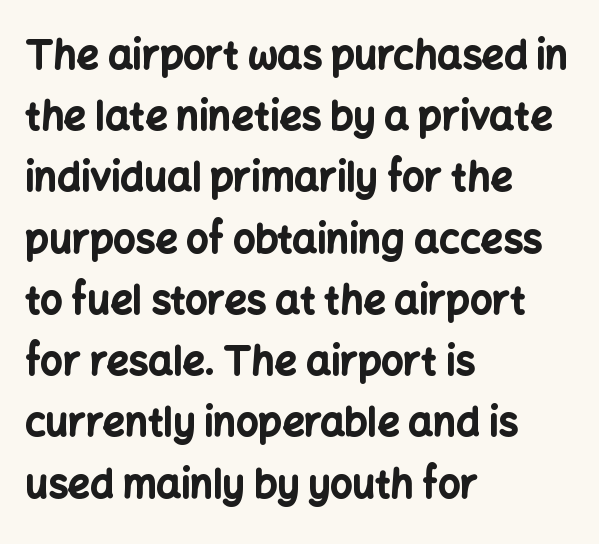
{"serif": "no", "italic": "no", "bold": "yes", "weight": "bold", "width": "normal", "stroke_contrast": "low", "x_height": "medium", "monospaced": "no", "underline": "no", "align": "left", "line_spacing": "normal", "line_spacing_ratio": 1.57, "letter_spacing": "normal", "letter_spacing_em": 0.0, "glyph_px": 39}
